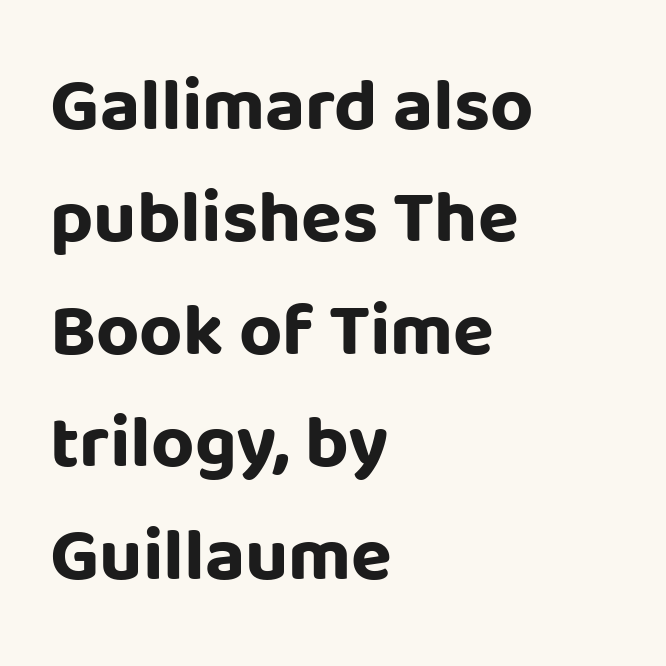
The image shows 75 px bold sans-serif type, upright; set left-aligned, normal line spacing (1.5x), normal letter spacing, not underlined; low stroke contrast and a large x-height.
